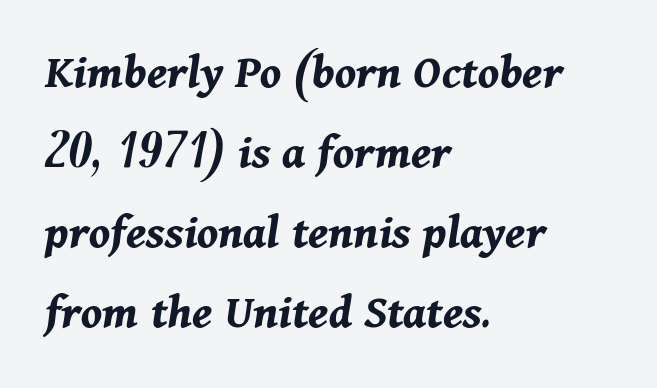
The image shows 50 px bold type, italic (leaning right); set left-aligned, normal line spacing (1.6x), normal letter spacing, not underlined; medium stroke contrast and a medium x-height.
